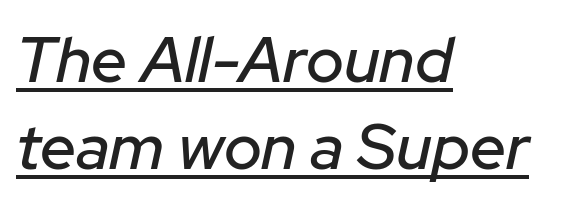
Q: Is the text italic (slanted)? A: Yes, it leans right by about 12 degrees.
Q: Is the text underlined? A: Yes.
Q: How is the paragraph aligned? A: Left-aligned.
Q: Is the spacing between letters normal or unusually wide? A: Normal.
Q: Is the spacing between lines tight, normal or loose? A: Normal.
Q: Width (condensed, normal, or wide)? A: Normal.
Q: Stroke contrast? A: Low.
Q: x-height? A: Medium.
Q: Monospaced? A: No.
